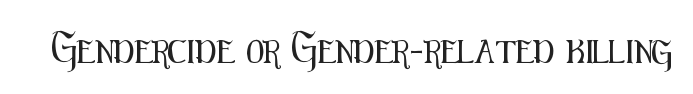
The image shows 23 px text type, upright; set normal letter spacing, not underlined.
